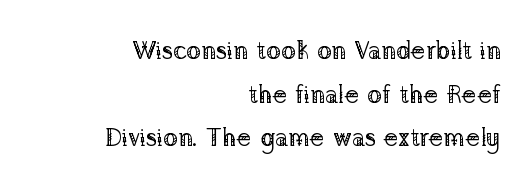
{"italic": "no", "bold": "no", "underline": "no", "align": "right", "line_spacing_ratio": 1.75, "letter_spacing": "normal", "letter_spacing_em": 0.0, "glyph_px": 25}
